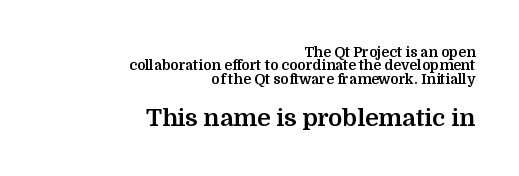
{"italic": "no", "bold": "yes", "underline": "no", "align": "right", "line_spacing": "tight", "line_spacing_ratio": 0.96, "letter_spacing": "normal", "letter_spacing_em": 0.0, "larger_block": "second", "size_ratio": 1.71, "glyph_px": 24}
